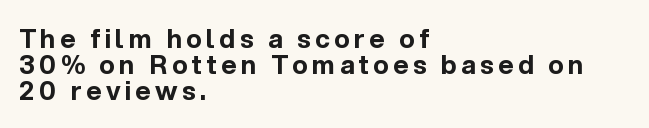
The specimen omits any rule beneath the text block's lines. Line starts are locked; line ends wander. This sample uses an upright cut, with every glyph sitting square on the baseline. The block of text is dense from top to bottom, with scant space between rows. Strokes here are thick enough to call this a true bold.
